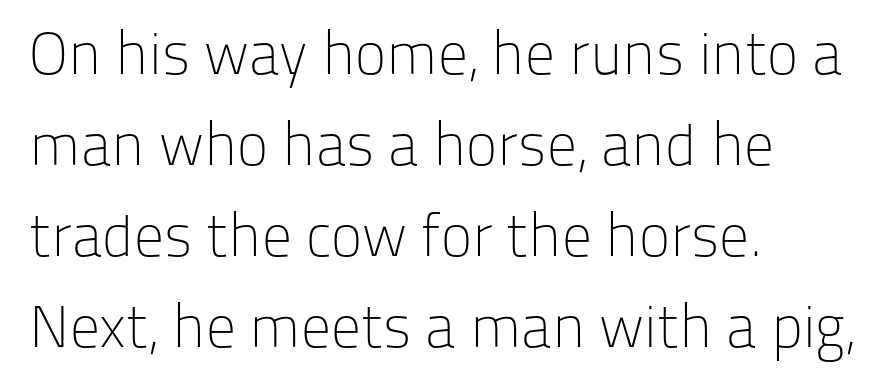
Q: Is the text bold? A: No.
Q: Is the text italic (slanted)? A: No, it is upright.
Q: Is the typeface a serif or a sans-serif typeface? A: Sans-serif.
Q: Is the text underlined? A: No.
Q: How is the paragraph aligned? A: Left-aligned.
Q: Is the spacing between letters normal or unusually wide? A: Normal.
Q: Is the spacing between lines tight, normal or loose? A: Normal.
Q: Width (condensed, normal, or wide)? A: Normal.
Q: Stroke contrast? A: Low.
Q: x-height? A: Medium.
Q: Monospaced? A: No.
